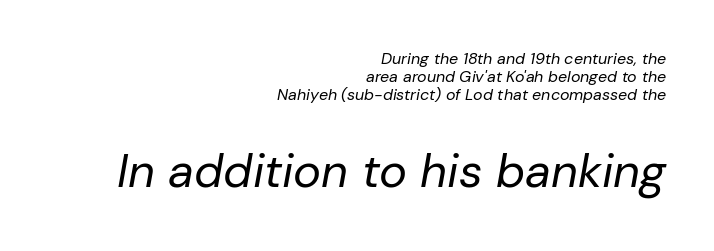
Q: Is the text bold? A: No.
Q: Is the text italic (slanted)? A: Yes, it leans right by about 10 degrees.
Q: Is the text underlined? A: No.
Q: How is the paragraph aligned? A: Right-aligned.
Q: Is the spacing between letters normal or unusually wide? A: Normal.
Q: Is the spacing between lines tight, normal or loose? A: Tight.
Q: Which block of text is set in a larger size, the first (top) or the second (bottom)? A: The second (bottom) one.
Q: Width (condensed, normal, or wide)? A: Normal.
Q: Stroke contrast? A: Low.
Q: x-height? A: Medium.
Q: Monospaced? A: No.
